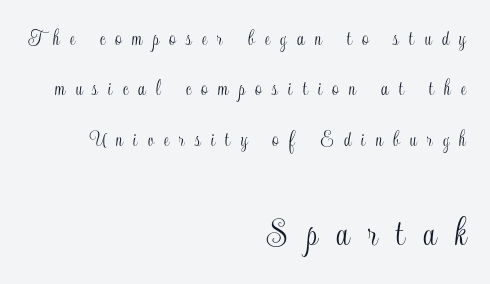
The image shows 41 px condensed type; set right-aligned, loose line spacing (2.19x), unusually wide letter spacing (+0.45 em), not underlined; the second (bottom) block is 1.78x larger; a small x-height.
